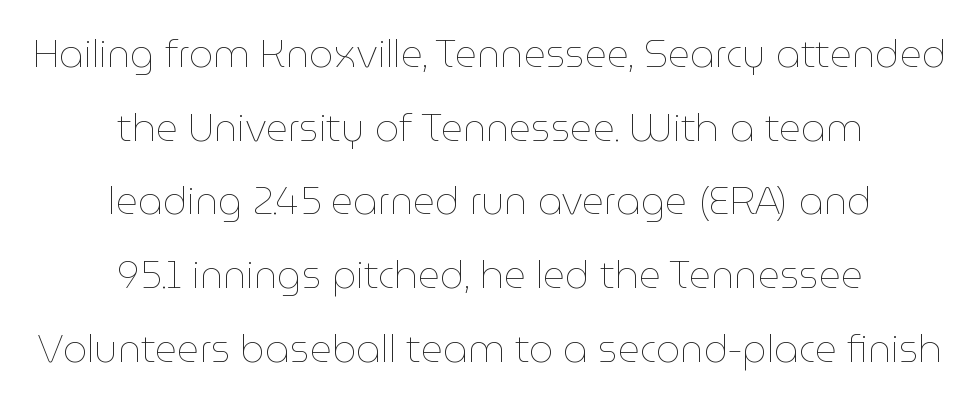
Q: Is the text bold? A: No.
Q: Is the text italic (slanted)? A: No, it is upright.
Q: Is the text underlined? A: No.
Q: How is the paragraph aligned? A: Centered.
Q: Is the spacing between letters normal or unusually wide? A: Normal.
Q: Is the spacing between lines tight, normal or loose? A: Loose.
Q: Width (condensed, normal, or wide)? A: Normal.
Q: Stroke contrast? A: Low.
Q: x-height? A: Medium.
Q: Monospaced? A: No.
